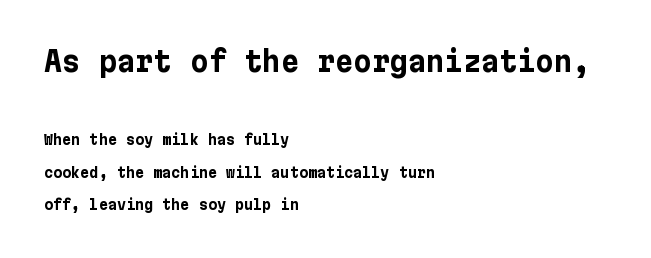
The image shows 28 px bold sans-serif type, upright; set left-aligned, loose line spacing (2.32x), normal letter spacing, not underlined; the first (top) block is 2.0x larger; low stroke contrast and a medium x-height.
